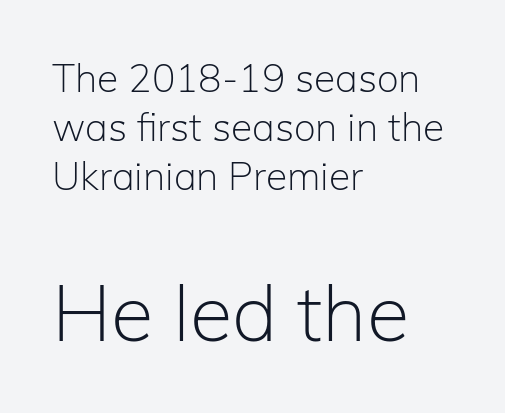
The image shows 78 px light sans-serif type, upright; set left-aligned, normal line spacing (1.26x), normal letter spacing, not underlined; the second (bottom) block is 2.0x larger; low stroke contrast and a medium x-height.
